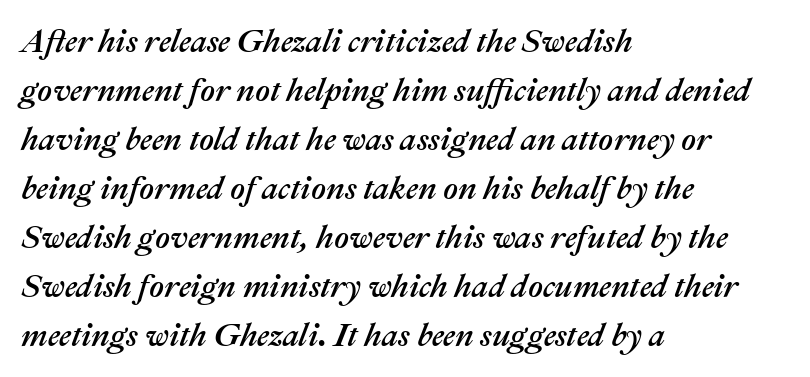
The image shows 32 px text type, italic (leaning right); set left-aligned, normal line spacing (1.53x), normal letter spacing, not underlined; medium stroke contrast and a medium x-height.
